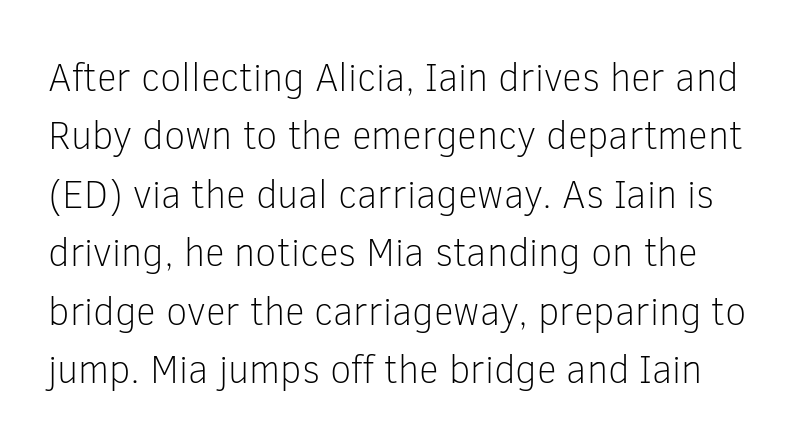
Q: Is the text bold? A: No.
Q: Is the text italic (slanted)? A: No, it is upright.
Q: Is the typeface a serif or a sans-serif typeface? A: Sans-serif.
Q: Is the text underlined? A: No.
Q: Is the spacing between letters normal or unusually wide? A: Normal.
Q: Is the spacing between lines tight, normal or loose? A: Normal.
Q: Width (condensed, normal, or wide)? A: Normal.
Q: Stroke contrast? A: Low.
Q: x-height? A: Medium.
Q: Monospaced? A: No.
